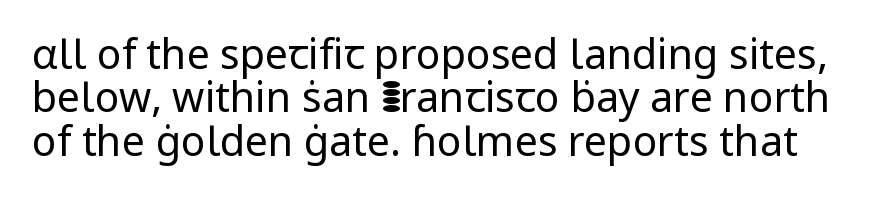
The image shows 41 px regular-weight sans-serif type, upright; set tight line spacing (1.06x), normal letter spacing, not underlined; low stroke contrast and a medium x-height.
